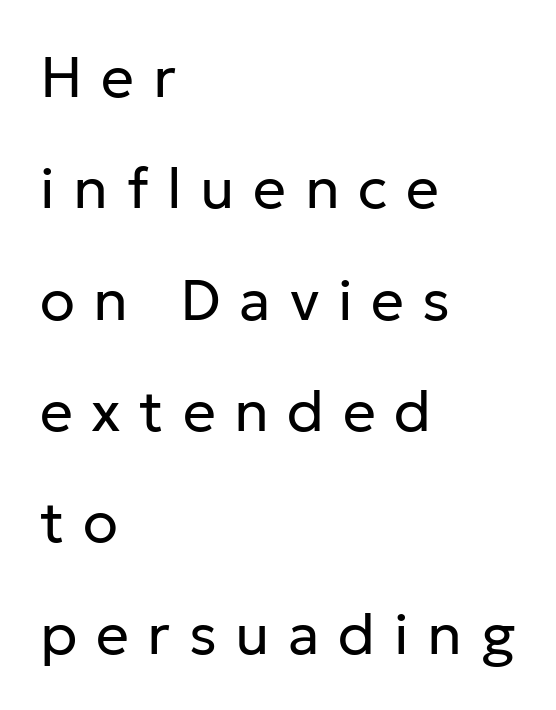
Q: Is the text bold? A: No.
Q: Is the text italic (slanted)? A: No, it is upright.
Q: Is the typeface a serif or a sans-serif typeface? A: Sans-serif.
Q: Is the text underlined? A: No.
Q: How is the paragraph aligned? A: Left-aligned.
Q: Is the spacing between letters normal or unusually wide? A: Unusually wide.
Q: Is the spacing between lines tight, normal or loose? A: Loose.
Q: Width (condensed, normal, or wide)? A: Normal.
Q: Stroke contrast? A: Low.
Q: x-height? A: Medium.
Q: Monospaced? A: No.
